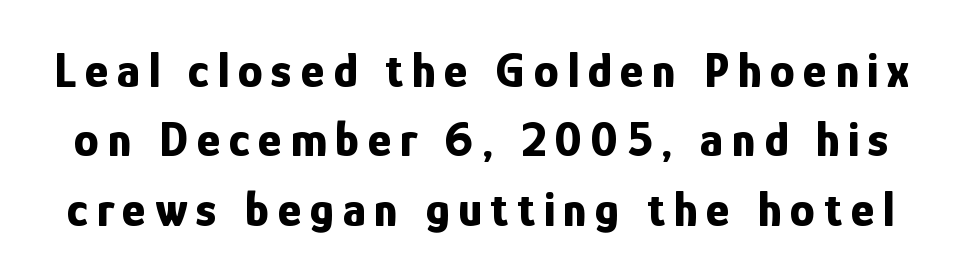
Rows of type keep a routine distance in the vertical direction. No italicization has been applied; the sample stays upright. Set as a true bold cut, around the 700 mark. Are there feet on the stems? There aren't — it's a sans. Just letters on the line, the space beneath them empty. This sample has the flowing, uneven cadence of proportional lettering.
